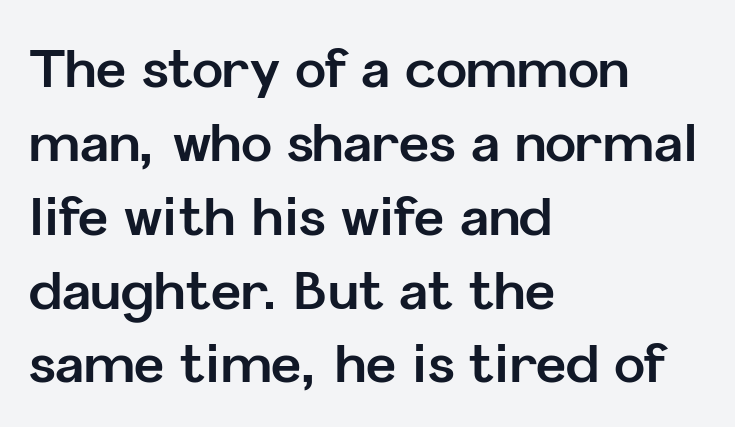
Is this a fixed-width face? No — the glyphs have proportional, varying widths. A typesetter would call this leading conventional body-copy spacing. What kind of face is this? One without serifs — a sans. Tracking here is standard; glyphs follow each other at the usual distance.
